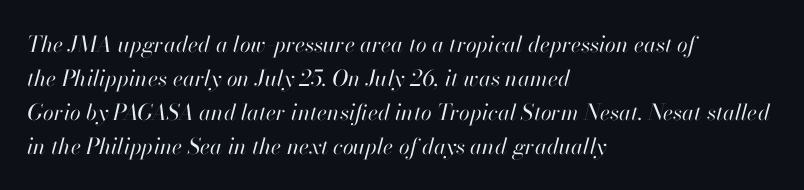
The image shows 22 px text type, italic (leaning right); set left-aligned, normal line spacing (1.54x), normal letter spacing, not underlined.
